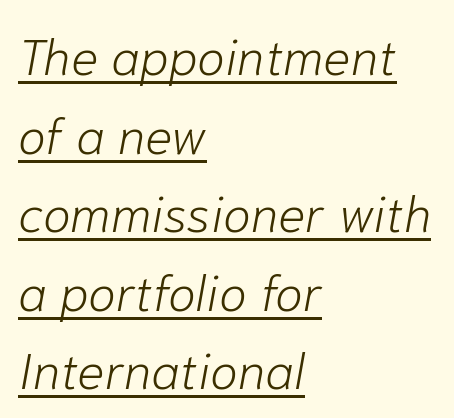
{"italic": "yes", "lean": "right", "slant_degrees": 10, "bold": "no", "weight": "light", "width": "normal", "stroke_contrast": "low", "x_height": "medium", "monospaced": "no", "underline": "yes", "align": "left", "line_spacing": "normal", "line_spacing_ratio": 1.54, "letter_spacing": "normal", "letter_spacing_em": 0.0, "glyph_px": 51}
